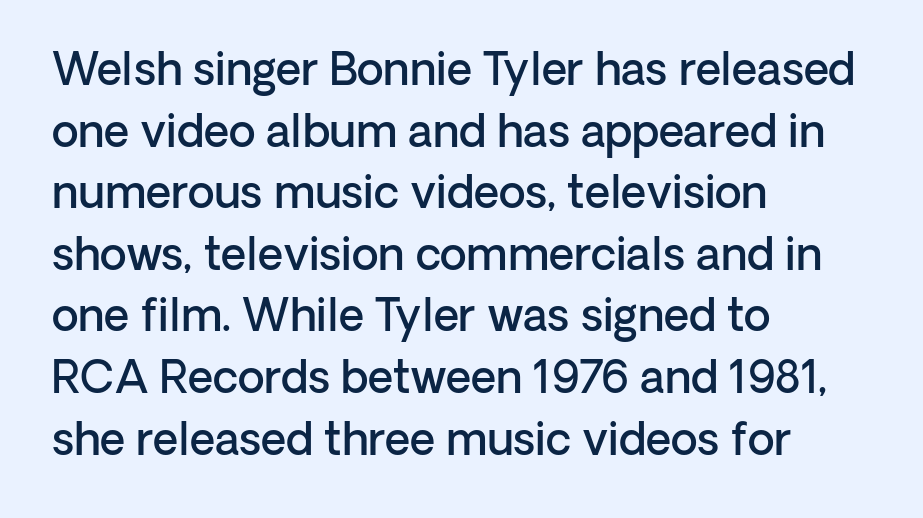
This rendering leaves character spacing at its baseline value. Look at the bottom of the vertical strokes: they stop flat, with no serifs. Baseline-to-baseline distance is the conventional proportion of letter height. Descender tails drop into unmarked territory. The sample has been set in demibold, a notch under bold. Character widths vary here, with narrow letters taking less room than wide ones.
